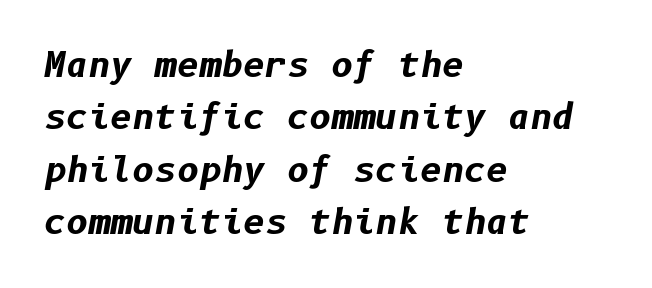
The whole block is typeset with a tilt. The horizontal fit of the characters is conventional and even. Summary of weight: heavy, a full bold. This block has exactly the height ordinary leading produces. Notice how the passage keeps a crisp vertical edge on the left only. Only glyphs here, with clear space below each row.
